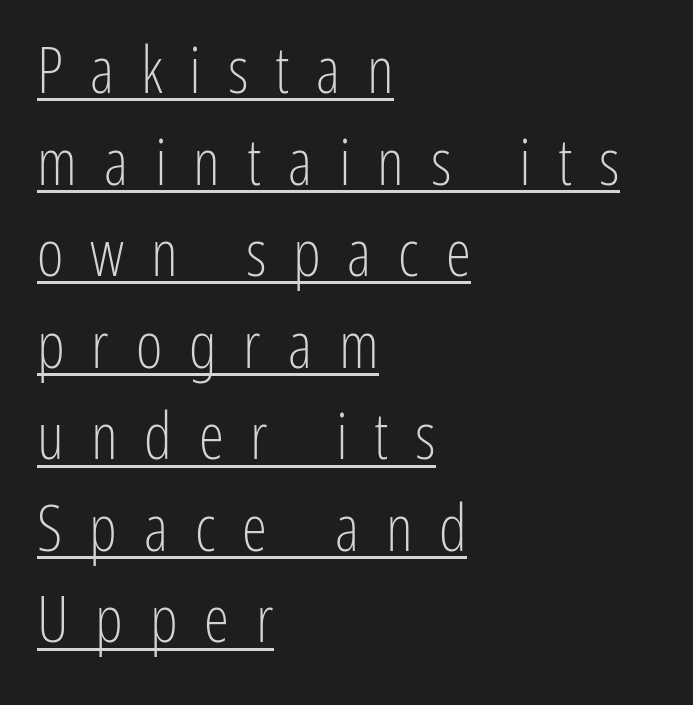
{"serif": "no", "italic": "no", "bold": "no", "weight": "light", "width": "condensed", "stroke_contrast": "low", "x_height": "medium", "monospaced": "no", "underline": "yes", "align": "left", "line_spacing": "normal", "line_spacing_ratio": 1.43, "letter_spacing": "wide", "letter_spacing_em": 0.42, "glyph_px": 64}
